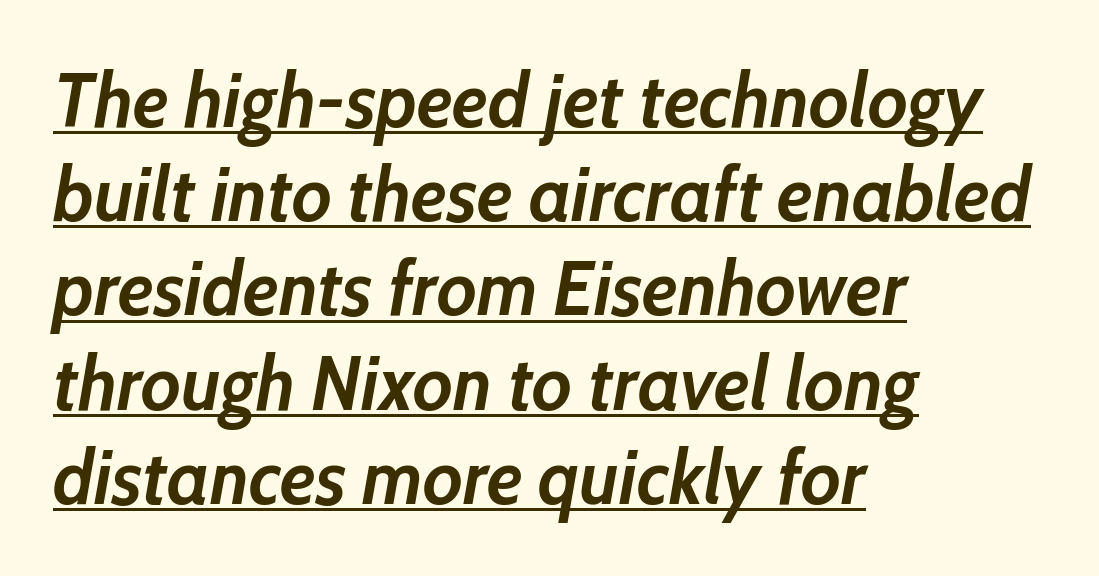
Horizontal alignment here is leftward, the default for most running prose. In terms of weight, the rendering is a true, heavy bold. The text carries the slant typical of an italic or oblique font. The sample's only ornament is a line tracing under the words. Tracking here is standard; glyphs follow each other at the usual distance.
